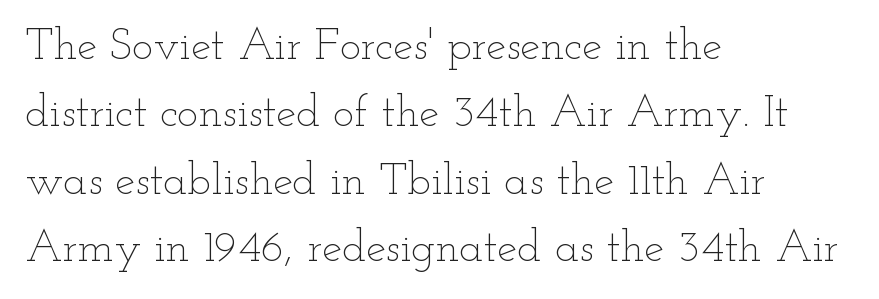
The image shows 45 px thin, wide type, upright; set left-aligned, normal line spacing (1.5x), normal letter spacing, not underlined; low stroke contrast and a small x-height.
